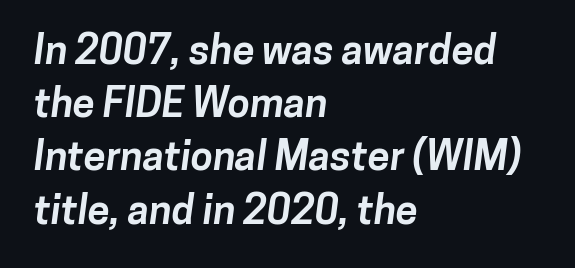
Q: Is the text bold? A: Yes.
Q: Is the typeface a serif or a sans-serif typeface? A: Sans-serif.
Q: Is the text underlined? A: No.
Q: How is the paragraph aligned? A: Left-aligned.
Q: Is the spacing between letters normal or unusually wide? A: Normal.
Q: Is the spacing between lines tight, normal or loose? A: Normal.
Q: Width (condensed, normal, or wide)? A: Normal.
Q: Stroke contrast? A: Low.
Q: x-height? A: Medium.
Q: Monospaced? A: No.
